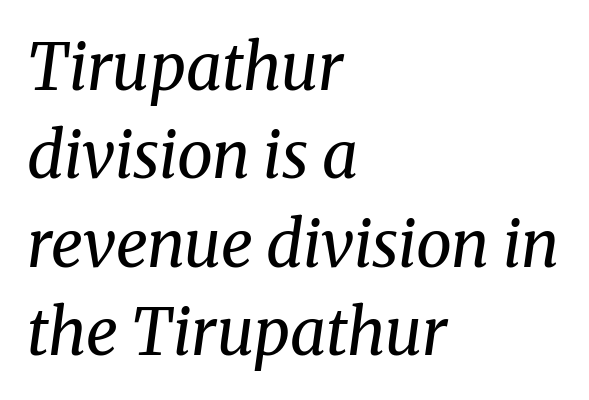
Q: Is the text bold? A: No.
Q: Is the text italic (slanted)? A: Yes, it leans right by about 8 degrees.
Q: Is the typeface a serif or a sans-serif typeface? A: Serif.
Q: Is the text underlined? A: No.
Q: How is the paragraph aligned? A: Left-aligned.
Q: Is the spacing between letters normal or unusually wide? A: Normal.
Q: Is the spacing between lines tight, normal or loose? A: Normal.
Q: Width (condensed, normal, or wide)? A: Normal.
Q: Stroke contrast? A: Medium.
Q: x-height? A: Medium.
Q: Monospaced? A: No.
